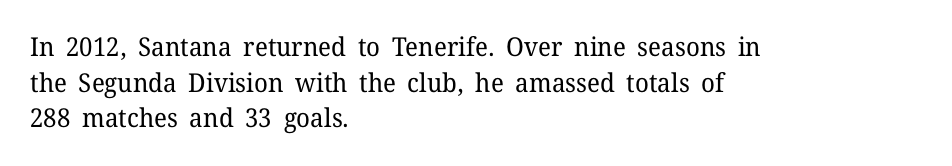
The line texture is even and compact thanks to regular tracking. Honestly, the row spacing looks completely unremarkable. Every row of glyphs begins at an identical x-position on the left. The letters stand straight up with perfectly vertical stems. Stroke thickness stays within the range of a standard reading face or lighter. Unmarked baselines from the first word to the last.
